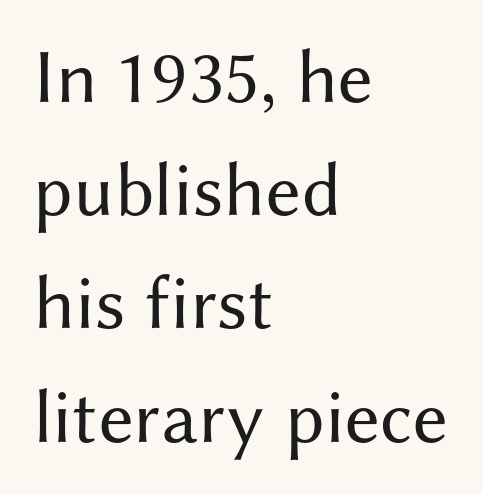
The image shows 77 px regular-weight sans-serif type, upright; set left-aligned, normal line spacing (1.47x), normal letter spacing, not underlined; medium stroke contrast and a medium x-height.
